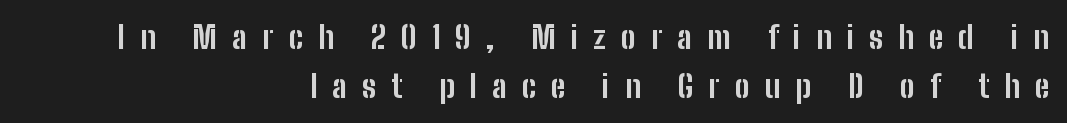
The image shows 31 px bold, condensed sans-serif type, upright; set right-aligned, normal line spacing (1.57x), unusually wide letter spacing (+0.49 em), not underlined; low stroke contrast and a medium x-height.
